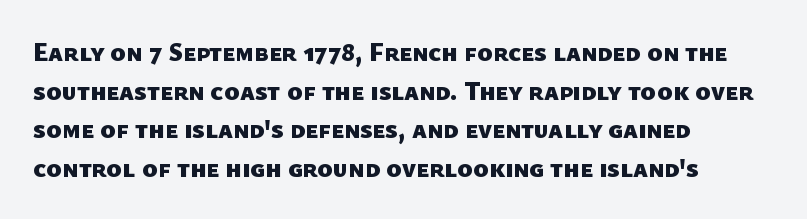
The string is rendered with underlining switched off. Caption: bold face, heavy strokes. The rendering uses a moderate line-height, typical for paragraphs. The gaps between neighbouring characters are ordinary and unremarkable. Every row of glyphs begins at an identical x-position on the left.
